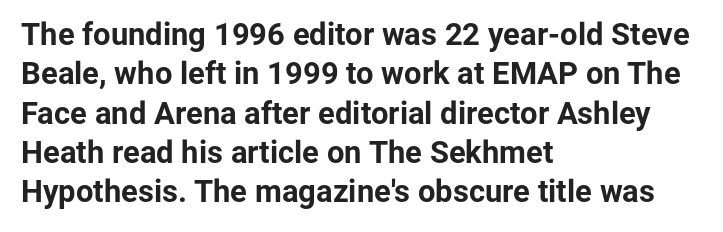
{"serif": "no", "italic": "no", "bold": "yes", "weight": "bold", "width": "normal", "stroke_contrast": "low", "x_height": "medium", "monospaced": "no", "underline": "no", "align": "left", "line_spacing": "normal", "line_spacing_ratio": 1.27, "letter_spacing": "normal", "letter_spacing_em": 0.0, "glyph_px": 31}
